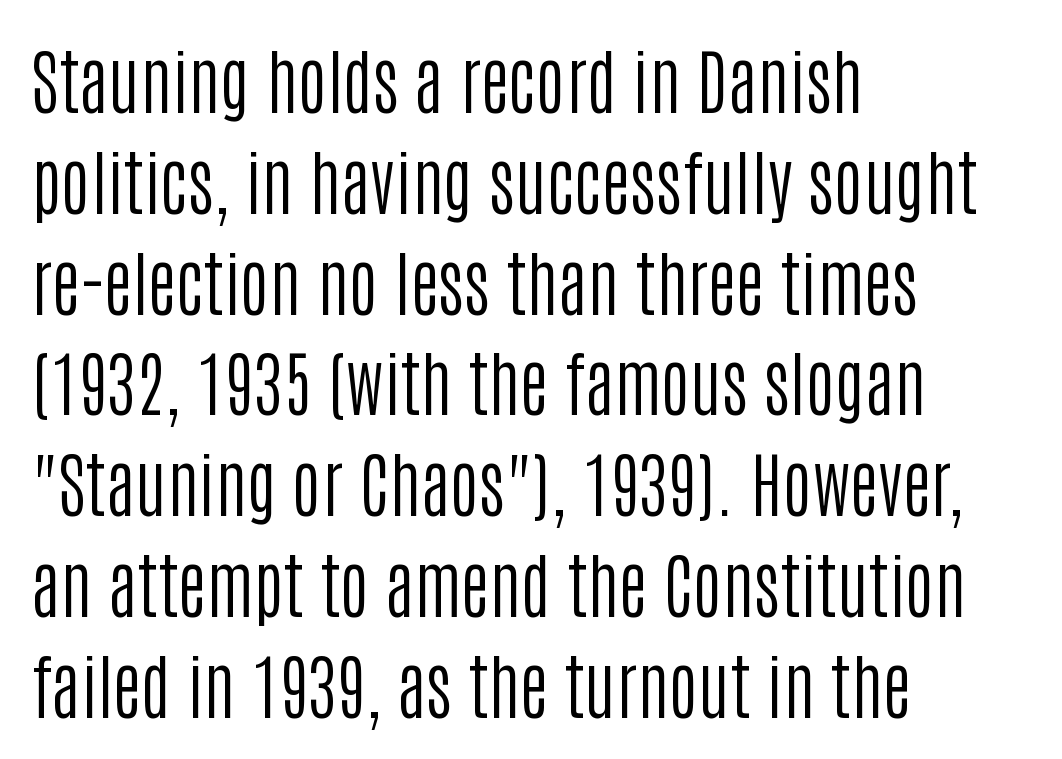
Unbolded letterforms with no extra heft. The gaps between neighbouring characters are ordinary and unremarkable. The type family on display is of the sans-serif kind. Vertically, the passage feels balanced, rows spaced as you'd expect.
